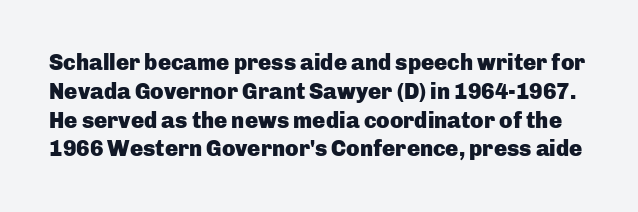
The image shows 22 px bold type, upright; set normal line spacing (1.31x), normal letter spacing, not underlined.
